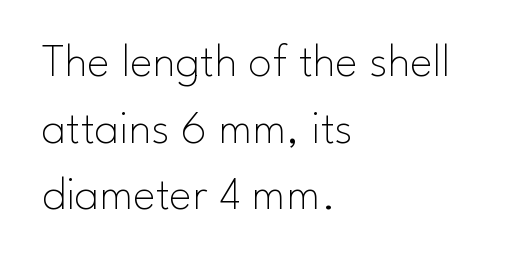
The image shows 48 px thin sans-serif type, upright; set left-aligned, normal line spacing (1.39x), normal letter spacing, not underlined; low stroke contrast and a small x-height.
